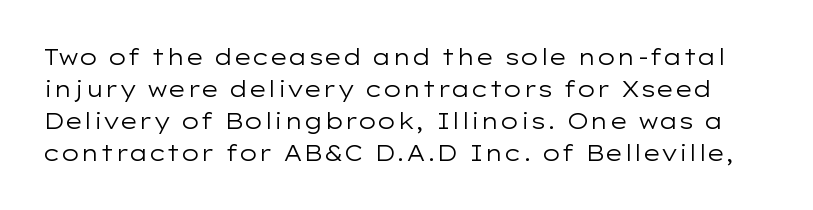
The image shows 22 px text type, upright; set normal line spacing (1.45x), normal letter spacing, not underlined.
